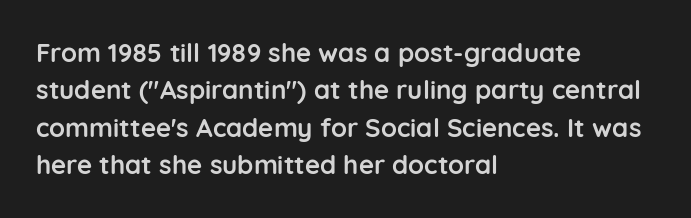
Q: Is the text bold? A: Yes.
Q: Is the text italic (slanted)? A: No, it is upright.
Q: Is the text underlined? A: No.
Q: How is the paragraph aligned? A: Left-aligned.
Q: Is the spacing between letters normal or unusually wide? A: Normal.
Q: Is the spacing between lines tight, normal or loose? A: Normal.
